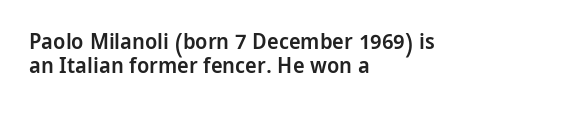
Q: Is the text bold? A: Semi-bold.
Q: Is the text italic (slanted)? A: No, it is upright.
Q: Is the text underlined? A: No.
Q: How is the paragraph aligned? A: Left-aligned.
Q: Is the spacing between letters normal or unusually wide? A: Normal.
Q: Is the spacing between lines tight, normal or loose? A: Tight.
